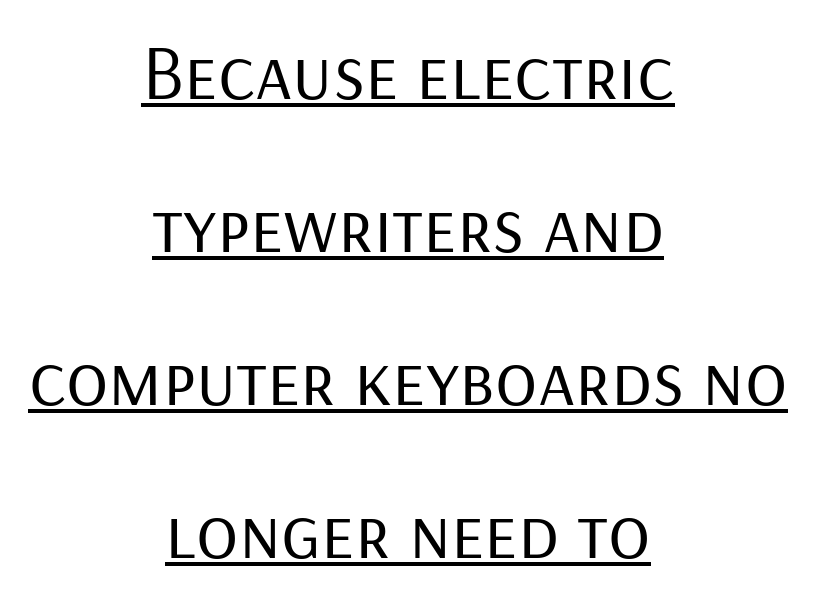
Note the varied advance widths — an 'i' is clearly narrower than an 'm'. The strokes carry an ordinary text weight at most. Nope, no serifs anywhere on these letters. Caption: standard tracking, unaltered. Is there any slant? The stems are plumb.
